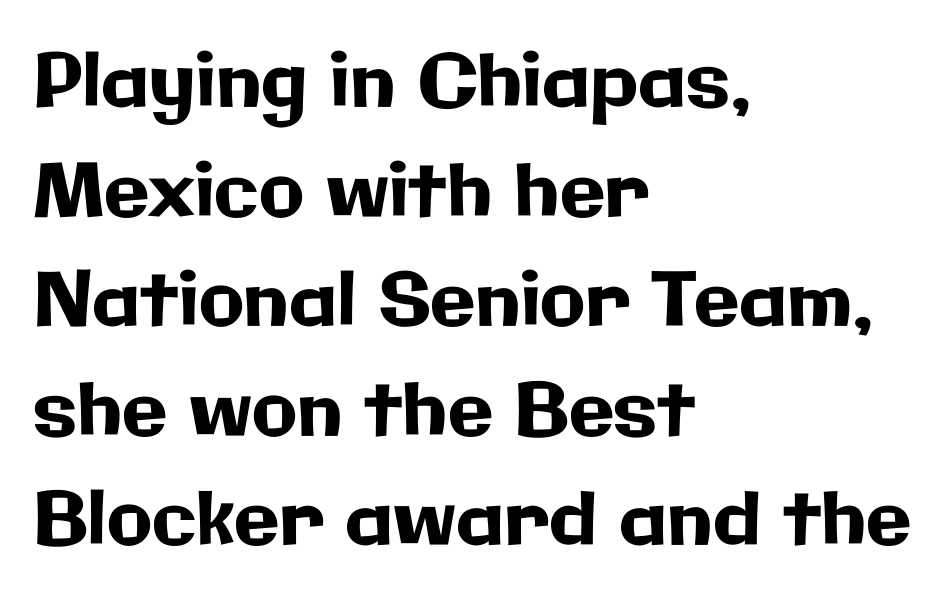
The image shows 74 px sans-serif type, upright; set left-aligned, normal line spacing (1.48x), normal letter spacing, not underlined; low stroke contrast and a medium x-height.
